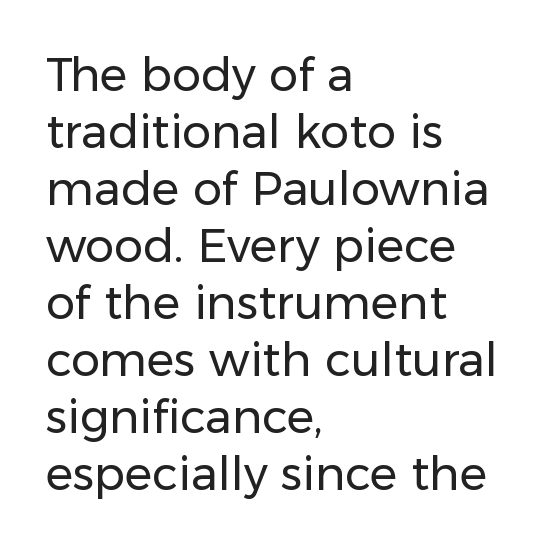
The image shows 46 px regular-weight sans-serif type, upright; set left-aligned, line spacing 1.24x, normal letter spacing, not underlined; low stroke contrast and a medium x-height.
